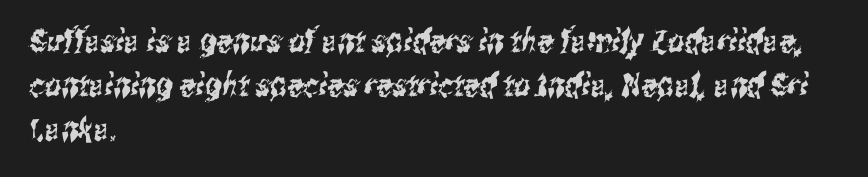
{"serif": "no", "width": "condensed", "stroke_contrast": "medium", "x_height": "medium", "monospaced": "no", "underline": "no", "align": "left", "line_spacing": "normal", "line_spacing_ratio": 1.38, "letter_spacing": "normal", "letter_spacing_em": 0.0, "glyph_px": 32}
